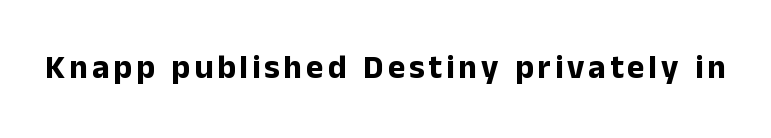
Q: Is the text bold? A: Yes.
Q: Is the text italic (slanted)? A: No, it is upright.
Q: Is the typeface a serif or a sans-serif typeface? A: Sans-serif.
Q: Is the text underlined? A: No.
Q: Width (condensed, normal, or wide)? A: Normal.
Q: Stroke contrast? A: Low.
Q: x-height? A: Medium.
Q: Monospaced? A: No.
